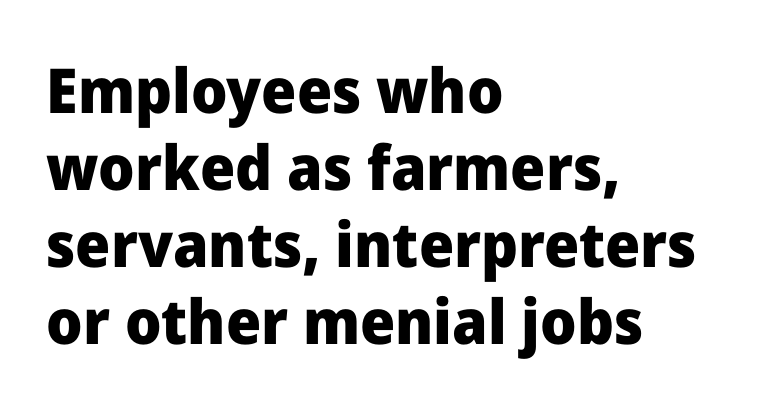
Q: Is the text bold? A: Yes.
Q: Is the text italic (slanted)? A: No, it is upright.
Q: Is the typeface a serif or a sans-serif typeface? A: Sans-serif.
Q: Is the text underlined? A: No.
Q: How is the paragraph aligned? A: Left-aligned.
Q: Is the spacing between letters normal or unusually wide? A: Normal.
Q: Width (condensed, normal, or wide)? A: Normal.
Q: Stroke contrast? A: Low.
Q: x-height? A: Medium.
Q: Monospaced? A: No.
